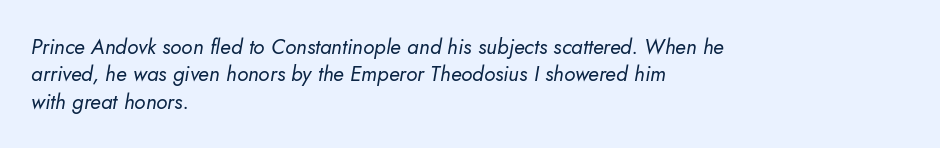
{"italic": "yes", "lean": "right", "slant_degrees": 10, "bold": "no", "underline": "no", "align": "left", "line_spacing": "normal", "line_spacing_ratio": 1.3, "letter_spacing": "normal", "letter_spacing_em": 0.0, "glyph_px": 21}
